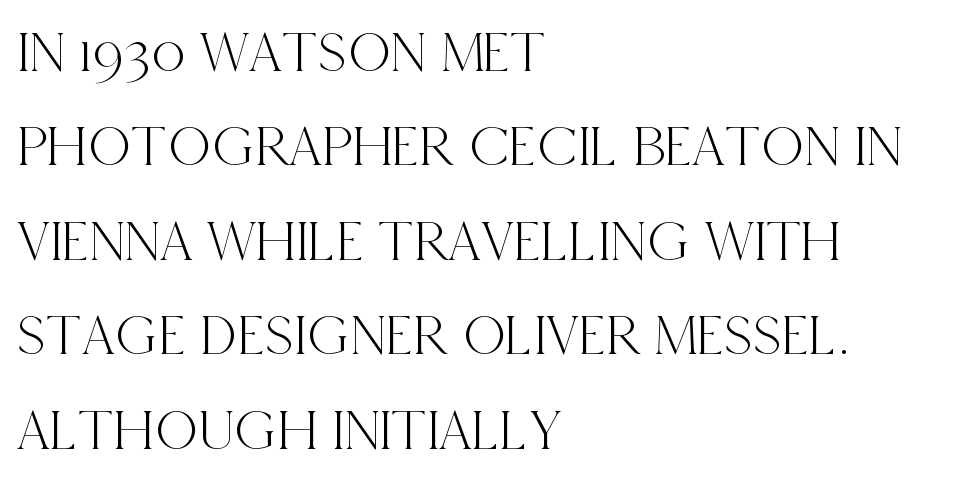
The image shows 59 px condensed serif type, upright; set left-aligned, normal line spacing (1.6x), normal letter spacing, not underlined; a large x-height.
